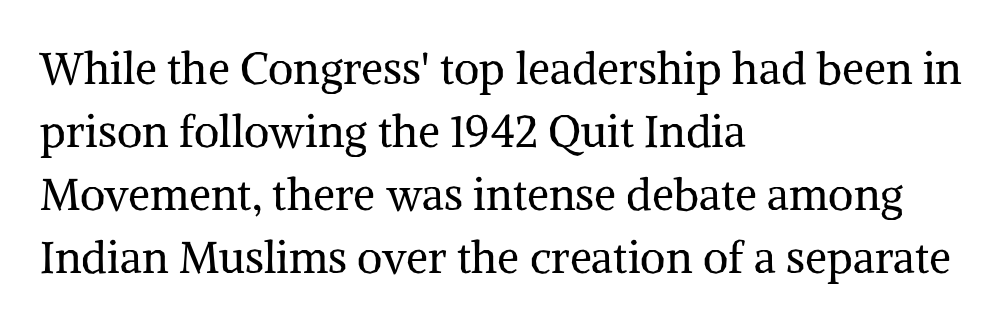
The image shows 44 px regular-weight serif type, upright; set left-aligned, normal line spacing (1.43x), normal letter spacing, not underlined; medium stroke contrast and a medium x-height.
